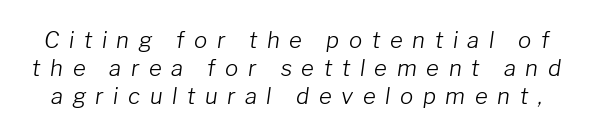
The strip under each line holds only bare page. Weight: in the light-to-regular range. The rows are spaced the way most documents space them. Observe the wide spacing: letters keep a clear distance from each other. The letters are slanted; this is an italic face.
